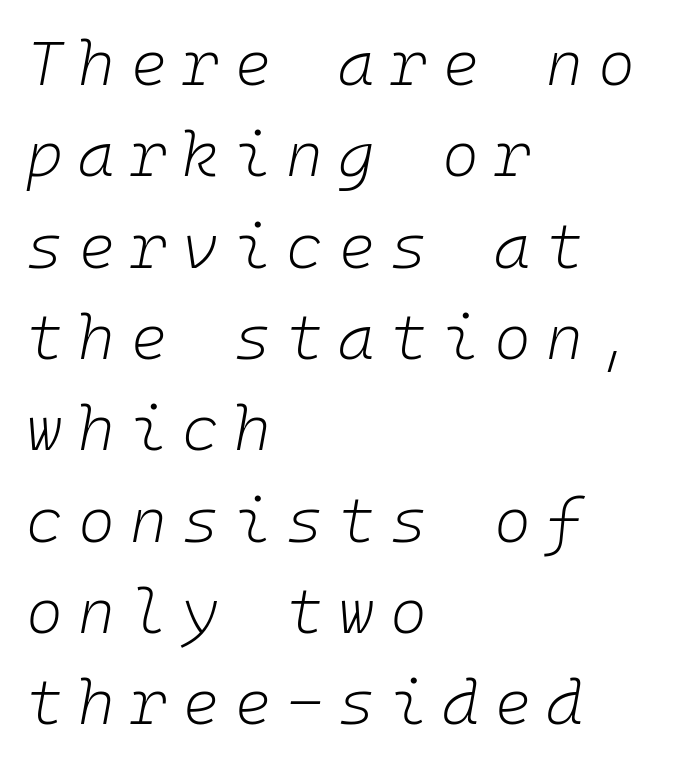
Q: Is the text bold? A: No.
Q: Is the text italic (slanted)? A: Yes, it leans right by about 10 degrees.
Q: Is the text underlined? A: No.
Q: How is the paragraph aligned? A: Left-aligned.
Q: Is the spacing between letters normal or unusually wide? A: Unusually wide.
Q: Is the spacing between lines tight, normal or loose? A: Normal.
Q: Width (condensed, normal, or wide)? A: Normal.
Q: Stroke contrast? A: Low.
Q: x-height? A: Medium.
Q: Monospaced? A: Yes.
